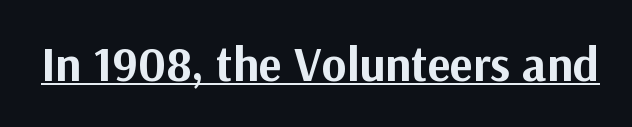
{"serif": "no", "italic": "no", "bold": "yes", "weight": "bold", "width": "normal", "stroke_contrast": "medium", "x_height": "medium", "monospaced": "no", "underline": "yes", "letter_spacing": "normal", "letter_spacing_em": 0.0, "glyph_px": 48}
